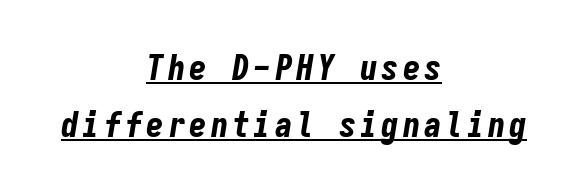
Q: Is the text bold? A: Yes.
Q: Is the text italic (slanted)? A: Yes, it leans right by about 9 degrees.
Q: Is the text underlined? A: Yes.
Q: How is the paragraph aligned? A: Centered.
Q: Is the spacing between lines tight, normal or loose? A: Normal.
Q: Width (condensed, normal, or wide)? A: Condensed.
Q: Stroke contrast? A: Low.
Q: x-height? A: Medium.
Q: Monospaced? A: Yes.
